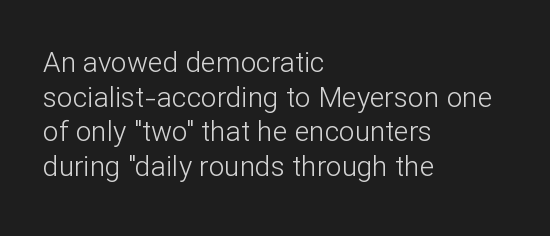
{"serif": "no", "italic": "no", "bold": "no", "weight": "light", "width": "normal", "stroke_contrast": "low", "x_height": "medium", "monospaced": "no", "underline": "no", "align": "left", "line_spacing_ratio": 1.24, "letter_spacing": "normal", "letter_spacing_em": 0.0, "glyph_px": 28}
